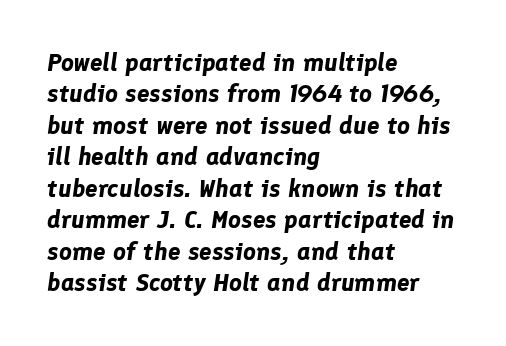
Q: Is the text bold? A: Yes.
Q: Is the text italic (slanted)? A: Yes, it leans right by about 8 degrees.
Q: Is the text underlined? A: No.
Q: How is the paragraph aligned? A: Left-aligned.
Q: Is the spacing between letters normal or unusually wide? A: Normal.
Q: Is the spacing between lines tight, normal or loose? A: Normal.
